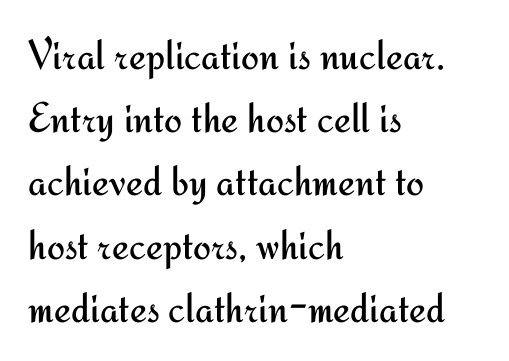
{"serif": "no", "italic": "no", "bold": "no", "weight": "regular", "width": "normal", "stroke_contrast": "medium", "x_height": "small", "monospaced": "no", "underline": "no", "align": "left", "line_spacing": "normal", "line_spacing_ratio": 1.47, "letter_spacing": "normal", "letter_spacing_em": 0.0, "glyph_px": 43}
